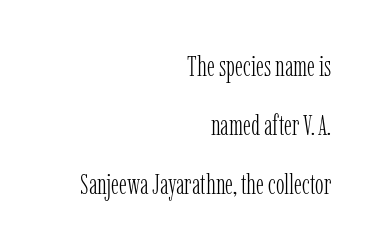
The image shows 29 px light, condensed serif type, upright; set right-aligned, loose line spacing (2.04x), normal letter spacing, not underlined; low stroke contrast and a medium x-height.
